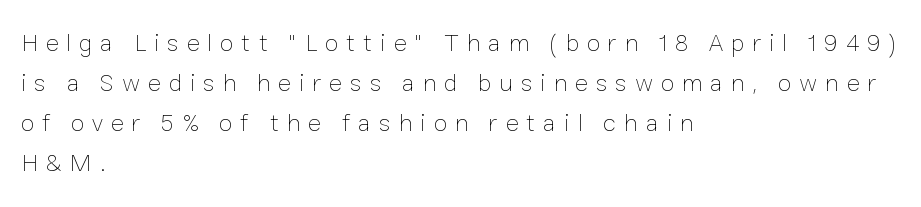
Q: Is the text bold? A: No.
Q: Is the text italic (slanted)? A: No, it is upright.
Q: Is the text underlined? A: No.
Q: How is the paragraph aligned? A: Left-aligned.
Q: Is the spacing between letters normal or unusually wide? A: Unusually wide.
Q: Is the spacing between lines tight, normal or loose? A: Normal.
